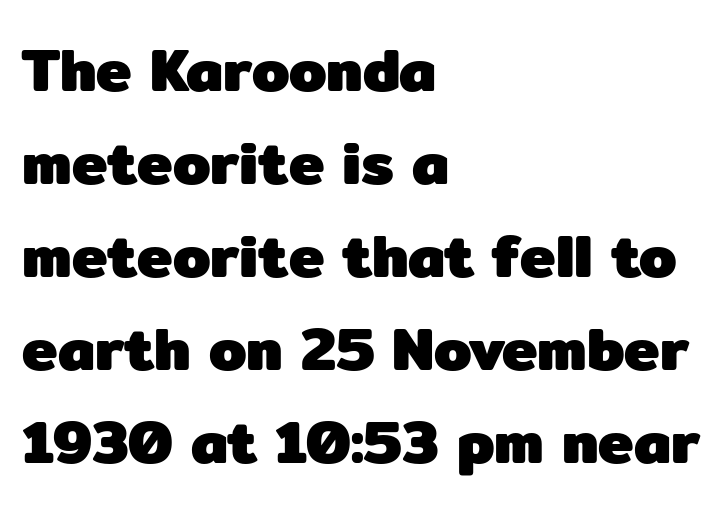
Q: Is the text bold? A: Yes.
Q: Is the text italic (slanted)? A: No, it is upright.
Q: Is the typeface a serif or a sans-serif typeface? A: Sans-serif.
Q: Is the text underlined? A: No.
Q: How is the paragraph aligned? A: Left-aligned.
Q: Is the spacing between letters normal or unusually wide? A: Normal.
Q: Is the spacing between lines tight, normal or loose? A: Normal.
Q: Width (condensed, normal, or wide)? A: Normal.
Q: Stroke contrast? A: Low.
Q: x-height? A: Medium.
Q: Monospaced? A: No.
